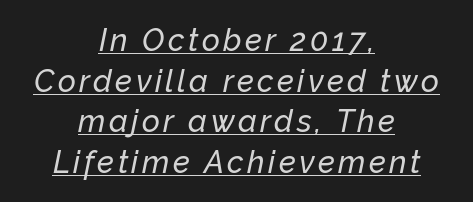
Q: Is the text italic (slanted)? A: Yes, it leans right by about 12 degrees.
Q: Is the text underlined? A: Yes.
Q: How is the paragraph aligned? A: Centered.
Q: Is the spacing between lines tight, normal or loose? A: Normal.
Q: Width (condensed, normal, or wide)? A: Normal.
Q: Stroke contrast? A: Low.
Q: x-height? A: Medium.
Q: Monospaced? A: No.
